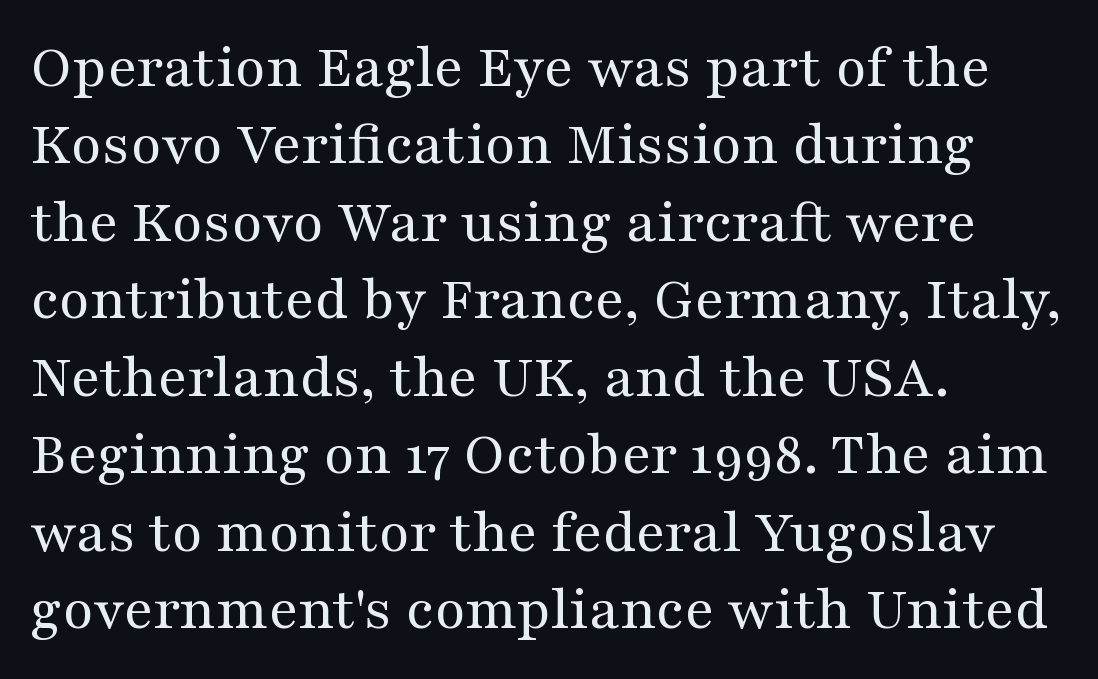
Q: Is the text bold? A: No.
Q: Is the text italic (slanted)? A: No, it is upright.
Q: Is the typeface a serif or a sans-serif typeface? A: Serif.
Q: Is the text underlined? A: No.
Q: How is the paragraph aligned? A: Left-aligned.
Q: Is the spacing between letters normal or unusually wide? A: Normal.
Q: Width (condensed, normal, or wide)? A: Wide.
Q: Stroke contrast? A: Medium.
Q: x-height? A: Medium.
Q: Monospaced? A: No.
